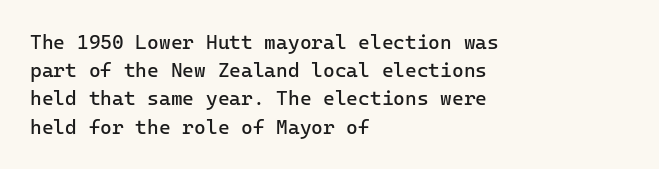
Nobody drew a line under any word here. When letters stand straight like this, we call the style roman or upright. The lines sit at an ordinary, default distance from one another. Summary of weight: not heavy and not bold.
